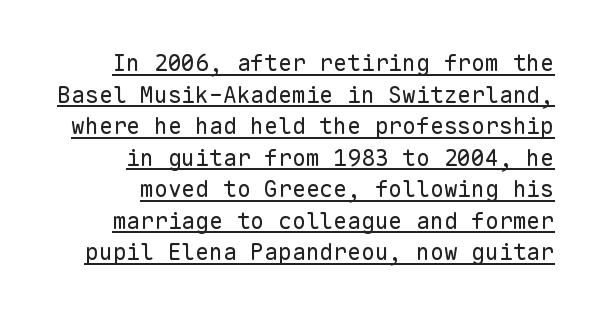
{"italic": "no", "bold": "no", "underline": "yes", "align": "right", "line_spacing": "normal", "line_spacing_ratio": 1.37, "letter_spacing": "normal", "letter_spacing_em": 0.0, "glyph_px": 23}
